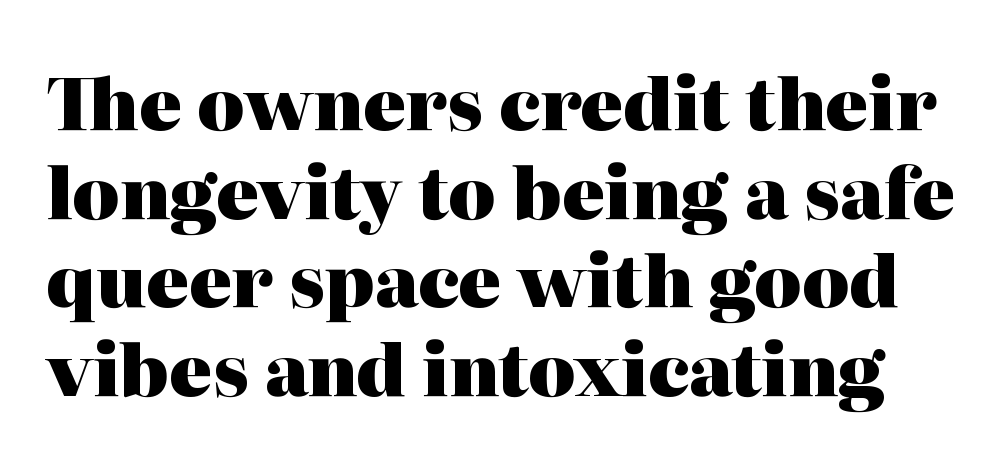
{"serif": "yes", "italic": "no", "bold": "yes", "weight": "heavy", "width": "normal", "stroke_contrast": "high", "x_height": "medium", "monospaced": "no", "underline": "no", "line_spacing": "normal", "line_spacing_ratio": 1.25, "letter_spacing": "normal", "letter_spacing_em": 0.0, "glyph_px": 71}
